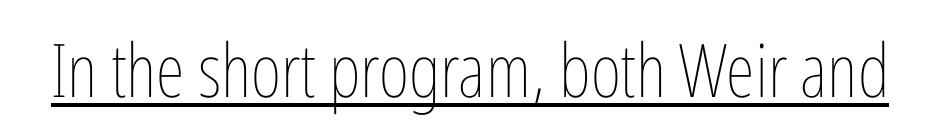
Q: Is the text bold? A: No.
Q: Is the text italic (slanted)? A: No, it is upright.
Q: Is the text underlined? A: Yes.
Q: Is the spacing between letters normal or unusually wide? A: Normal.
Q: Width (condensed, normal, or wide)? A: Condensed.
Q: Stroke contrast? A: Low.
Q: x-height? A: Medium.
Q: Monospaced? A: No.
